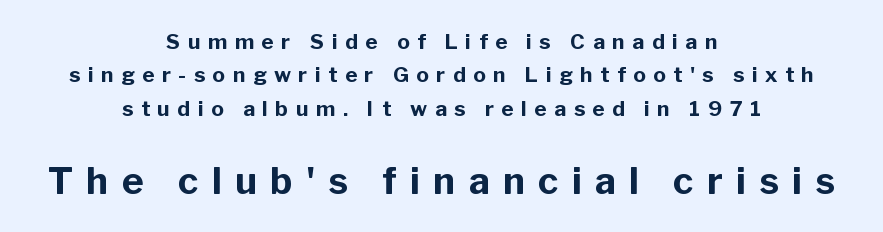
{"serif": "no", "italic": "no", "bold": "yes", "weight": "bold", "width": "normal", "stroke_contrast": "low", "x_height": "medium", "monospaced": "no", "underline": "no", "align": "center", "line_spacing": "normal", "line_spacing_ratio": 1.59, "letter_spacing": "wide", "letter_spacing_em": 0.36, "larger_block": "second", "size_ratio": 1.76, "glyph_px": 37}
